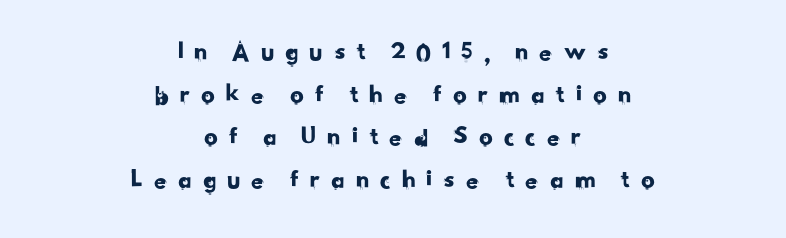
{"underline": "no", "align": "center", "line_spacing": "normal", "line_spacing_ratio": 1.58, "letter_spacing": "wide", "letter_spacing_em": 0.34, "glyph_px": 27}
